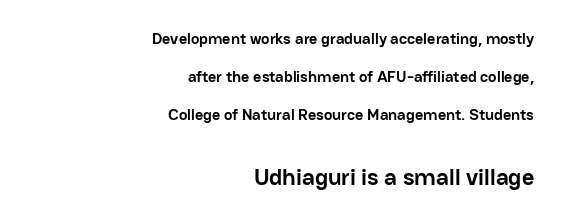
Q: Is the text bold? A: Yes.
Q: Is the text italic (slanted)? A: No, it is upright.
Q: Is the text underlined? A: No.
Q: How is the paragraph aligned? A: Right-aligned.
Q: Is the spacing between letters normal or unusually wide? A: Normal.
Q: Is the spacing between lines tight, normal or loose? A: Loose.
Q: Which block of text is set in a larger size, the first (top) or the second (bottom)? A: The second (bottom) one.
